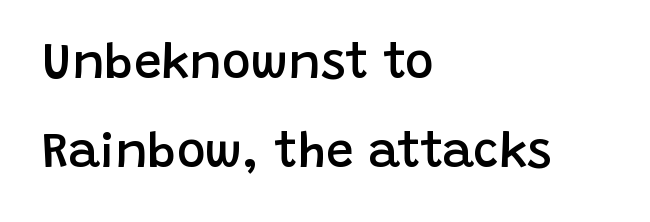
The font's upright variant was chosen for this text. Typeset ragged right — the left edge is the straight one. Is this a fixed-width face? No — the glyphs have proportional, varying widths. The words here are not underlined.
